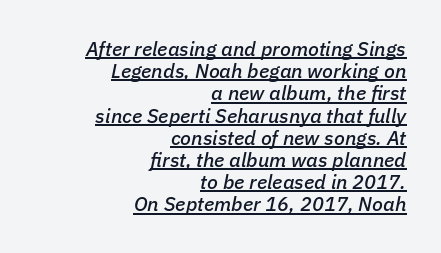
{"italic": "yes", "lean": "right", "slant_degrees": 11, "underline": "yes", "align": "right", "line_spacing": "tight", "line_spacing_ratio": 1.11, "letter_spacing": "normal", "letter_spacing_em": 0.0, "glyph_px": 20}
